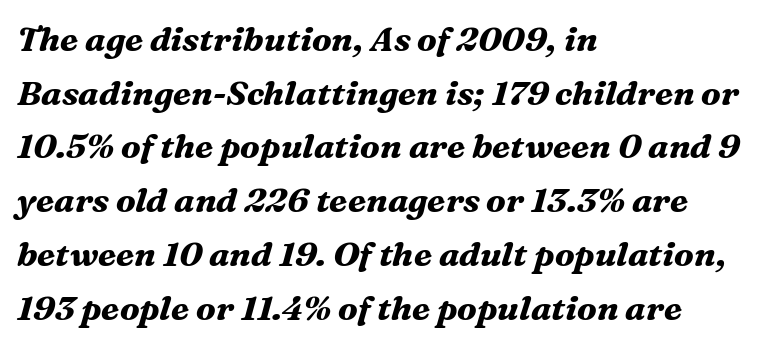
Q: Is the text bold? A: Yes.
Q: Is the text italic (slanted)? A: Yes, it leans right by about 16 degrees.
Q: Is the typeface a serif or a sans-serif typeface? A: Serif.
Q: Is the text underlined? A: No.
Q: How is the paragraph aligned? A: Left-aligned.
Q: Is the spacing between letters normal or unusually wide? A: Normal.
Q: Is the spacing between lines tight, normal or loose? A: Normal.
Q: Width (condensed, normal, or wide)? A: Normal.
Q: Stroke contrast? A: Medium.
Q: x-height? A: Medium.
Q: Monospaced? A: No.
